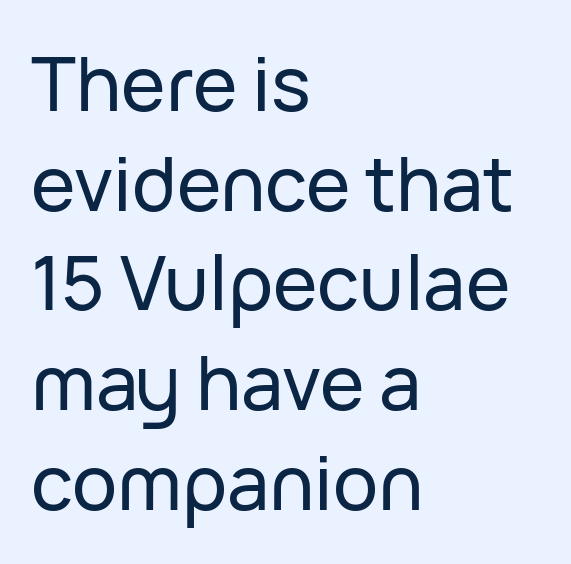
A typesetter would mark this as roman, not italic. Is the block centered? No — it sits flush against the left margin. Interline gaps are of average width in this sample. Look at the tracking — it's just the regular setting, nothing added. Decoration check: the copy has no underline.
